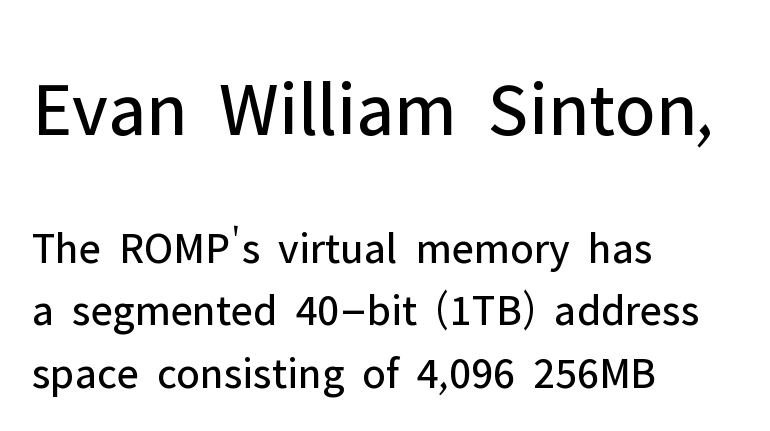
Q: Is the text bold? A: No.
Q: Is the text italic (slanted)? A: No, it is upright.
Q: Is the typeface a serif or a sans-serif typeface? A: Sans-serif.
Q: Is the text underlined? A: No.
Q: How is the paragraph aligned? A: Left-aligned.
Q: Is the spacing between letters normal or unusually wide? A: Normal.
Q: Is the spacing between lines tight, normal or loose? A: Normal.
Q: Which block of text is set in a larger size, the first (top) or the second (bottom)? A: The first (top) one.
Q: Width (condensed, normal, or wide)? A: Normal.
Q: Stroke contrast? A: Low.
Q: x-height? A: Medium.
Q: Monospaced? A: No.
